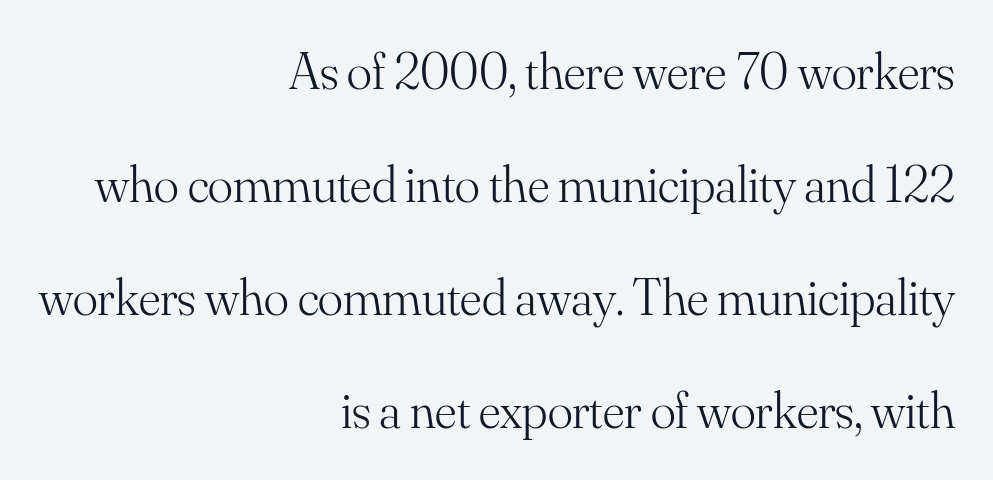
{"serif": "yes", "italic": "no", "bold": "no", "weight": "light", "width": "normal", "stroke_contrast": "medium", "x_height": "small", "monospaced": "no", "underline": "no", "align": "right", "line_spacing": "loose", "line_spacing_ratio": 2.17, "letter_spacing": "normal", "letter_spacing_em": 0.0, "glyph_px": 52}
